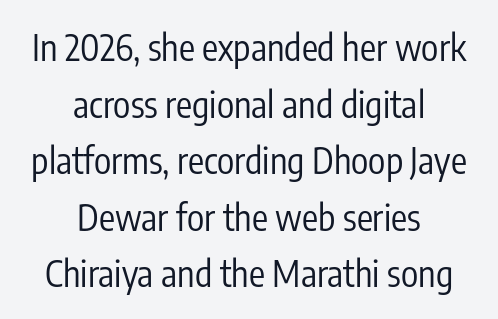
Q: Is the text bold? A: No.
Q: Is the text italic (slanted)? A: No, it is upright.
Q: Is the typeface a serif or a sans-serif typeface? A: Sans-serif.
Q: Is the text underlined? A: No.
Q: How is the paragraph aligned? A: Centered.
Q: Is the spacing between letters normal or unusually wide? A: Normal.
Q: Is the spacing between lines tight, normal or loose? A: Normal.
Q: Width (condensed, normal, or wide)? A: Condensed.
Q: Stroke contrast? A: Low.
Q: x-height? A: Medium.
Q: Monospaced? A: No.
